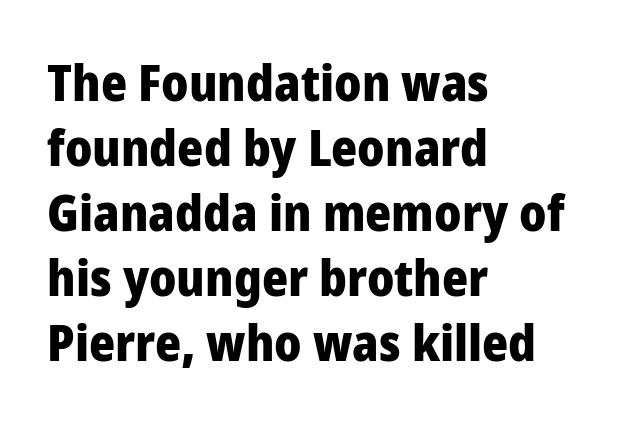
Q: Is the text bold? A: Yes.
Q: Is the text italic (slanted)? A: No, it is upright.
Q: Is the typeface a serif or a sans-serif typeface? A: Sans-serif.
Q: Is the text underlined? A: No.
Q: How is the paragraph aligned? A: Left-aligned.
Q: Is the spacing between letters normal or unusually wide? A: Normal.
Q: Is the spacing between lines tight, normal or loose? A: Normal.
Q: Width (condensed, normal, or wide)? A: Normal.
Q: Stroke contrast? A: Low.
Q: x-height? A: Medium.
Q: Monospaced? A: No.
